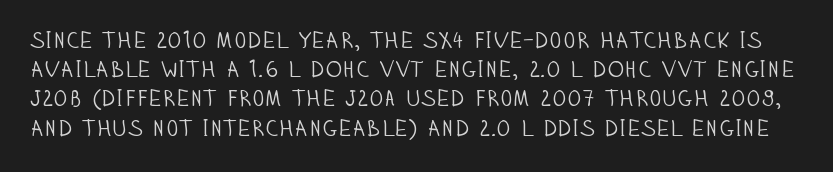
Type without underlining. What stands out about the letter spacing? Nothing — it is the standard amount. The lines sit at an ordinary, default distance from one another. No letter is thick-stroked: the sample isn't bold. A roman cut, with each character standing at attention.
